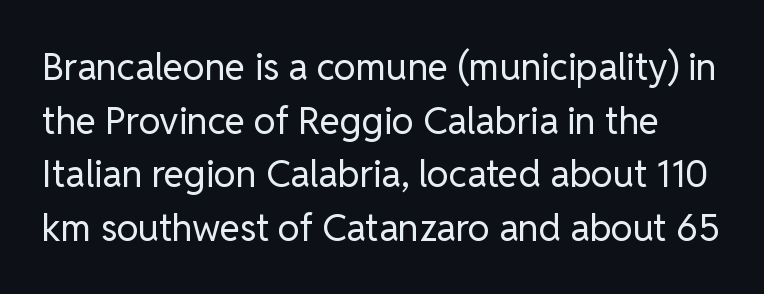
The image shows 37 px regular-weight sans-serif type, upright; set normal line spacing (1.45x), normal letter spacing, not underlined; low stroke contrast and a medium x-height.
